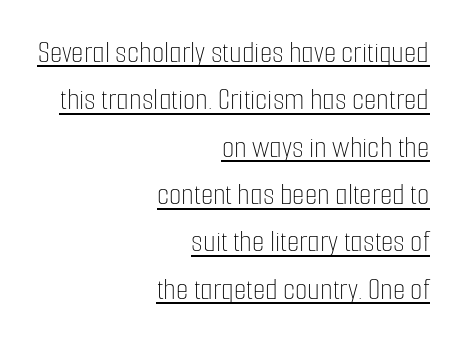
{"italic": "no", "bold": "no", "weight": "thin", "width": "condensed", "stroke_contrast": "low", "x_height": "medium", "monospaced": "no", "underline": "yes", "align": "right", "line_spacing": "normal", "line_spacing_ratio": 1.48, "letter_spacing": "normal", "letter_spacing_em": 0.0, "glyph_px": 32}
